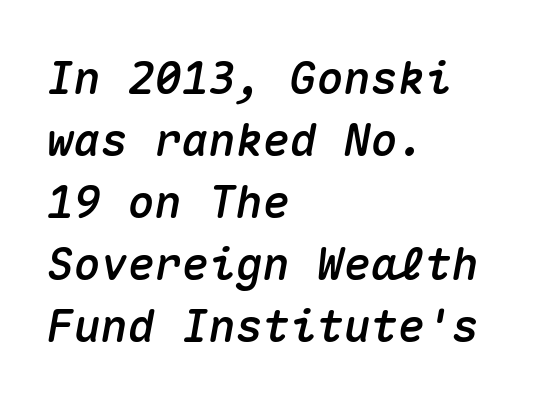
Q: Is the text italic (slanted)? A: Yes, it leans right by about 10 degrees.
Q: Is the text underlined? A: No.
Q: How is the paragraph aligned? A: Left-aligned.
Q: Is the spacing between letters normal or unusually wide? A: Normal.
Q: Is the spacing between lines tight, normal or loose? A: Normal.
Q: Width (condensed, normal, or wide)? A: Normal.
Q: Stroke contrast? A: Medium.
Q: x-height? A: Medium.
Q: Monospaced? A: Yes.
